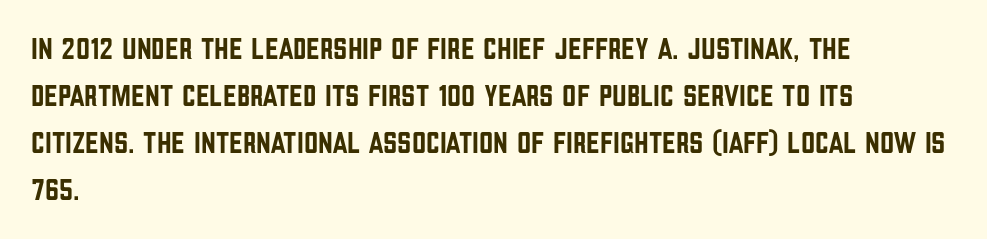
The image shows 31 px condensed sans-serif type, upright; set left-aligned, normal line spacing (1.52x), normal letter spacing, not underlined; low stroke contrast and a large x-height.
